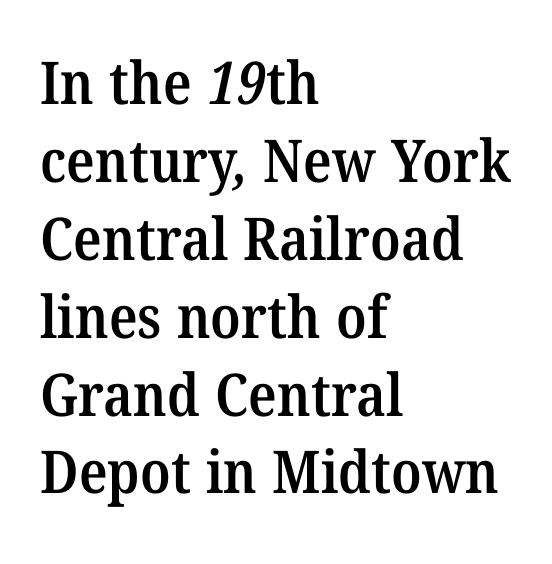
Each row of text sits above clean, open space. Every row of glyphs begins at an identical x-position on the left. Observe the ordinary spacing: letters are neighbours, not strangers. How would I describe the line gaps? Plain and ordinary. Observe the serifs anchoring each vertical stroke in this sample. How heavy is the stroke? Medium-heavy — a semibold, shy of bold.
